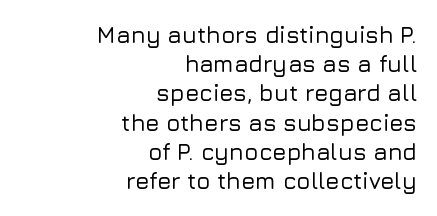
Between one letter and the next there's only the usual sliver of space. All the whitespace from short lines collects on the left. The words here are not underlined. This sample keeps an unexceptional amount of space between lines. This is roman type, the default non-slanted kind.
